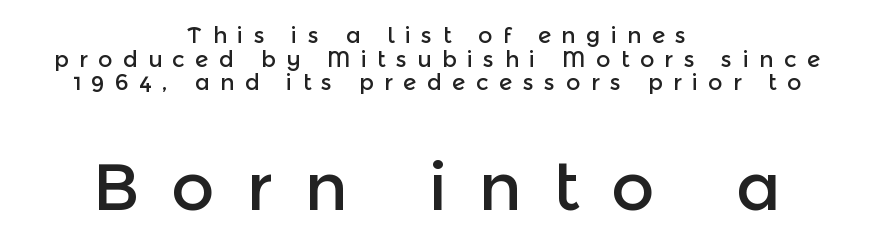
The image shows 67 px sans-serif type, upright; set centered, tight line spacing (1.07x), unusually wide letter spacing (+0.47 em), not underlined; the second (bottom) block is 3.05x larger; a medium x-height.
